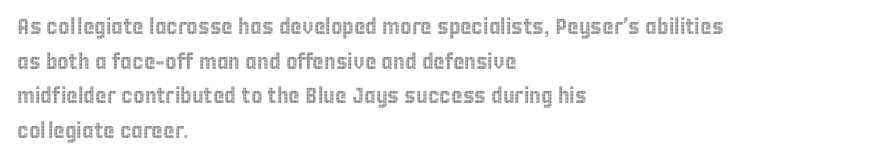
The image shows 22 px text type, upright; set left-aligned, normal line spacing (1.57x), normal letter spacing, not underlined.
